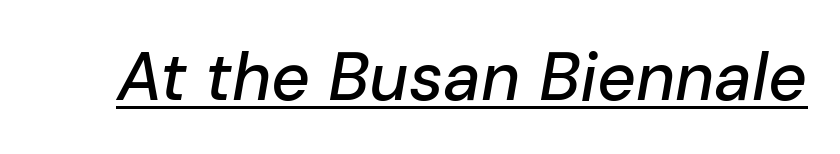
Q: Is the text italic (slanted)? A: Yes, it leans right by about 10 degrees.
Q: Is the text underlined? A: Yes.
Q: Is the spacing between letters normal or unusually wide? A: Normal.
Q: Width (condensed, normal, or wide)? A: Normal.
Q: Stroke contrast? A: Low.
Q: x-height? A: Medium.
Q: Monospaced? A: No.
